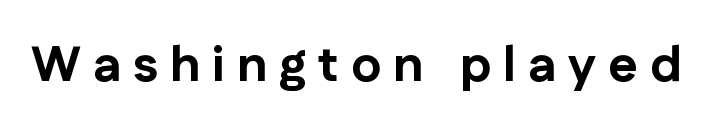
Each word looks stretched out because of the extra space between its letters. A typesetter would label this face a sans. These words are printed bold, with thick strokes throughout. Type without underlining.
